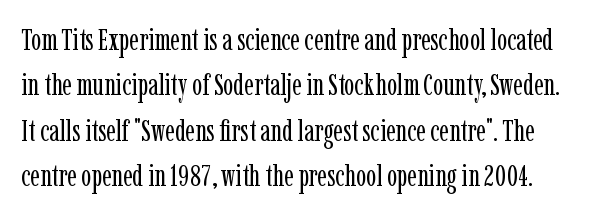
The image shows 30 px regular-weight, condensed serif type, upright; set normal line spacing (1.51x), normal letter spacing, not underlined; low stroke contrast and a medium x-height.
